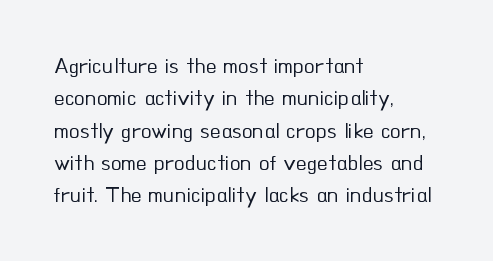
Does extra space separate the letters? No, they use regular spacing. Compared with a typical body face, this is equally light or lighter still. Casual observation: everything's shoved over to the left. This sample keeps an unexceptional amount of space between lines.
